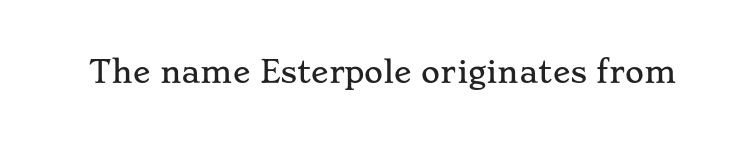
Descenders are the only things crossing below the line. Is the letter spacing exaggerated? No — it looks like the ordinary default. Spacing verdict: proportional, widths tailored to each character. In terms of posture, this sample is upright. Letterform terminals end in serifs throughout the passage.
